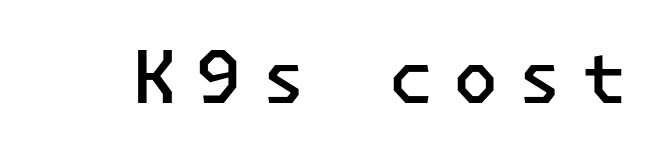
{"serif": "no", "italic": "no", "bold": "semi", "weight": "semibold", "width": "normal", "stroke_contrast": "low", "x_height": "medium", "underline": "no", "letter_spacing": "wide", "letter_spacing_em": 0.26, "glyph_px": 73}
